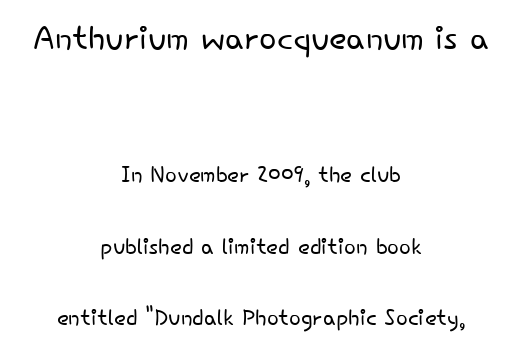
{"serif": "no", "italic": "no", "bold": "no", "weight": "light", "width": "normal", "stroke_contrast": "low", "x_height": "small", "monospaced": "no", "underline": "no", "align": "center", "line_spacing": "loose", "line_spacing_ratio": 2.31, "letter_spacing": "normal", "letter_spacing_em": 0.0, "larger_block": "first", "size_ratio": 1.48, "glyph_px": 46}
